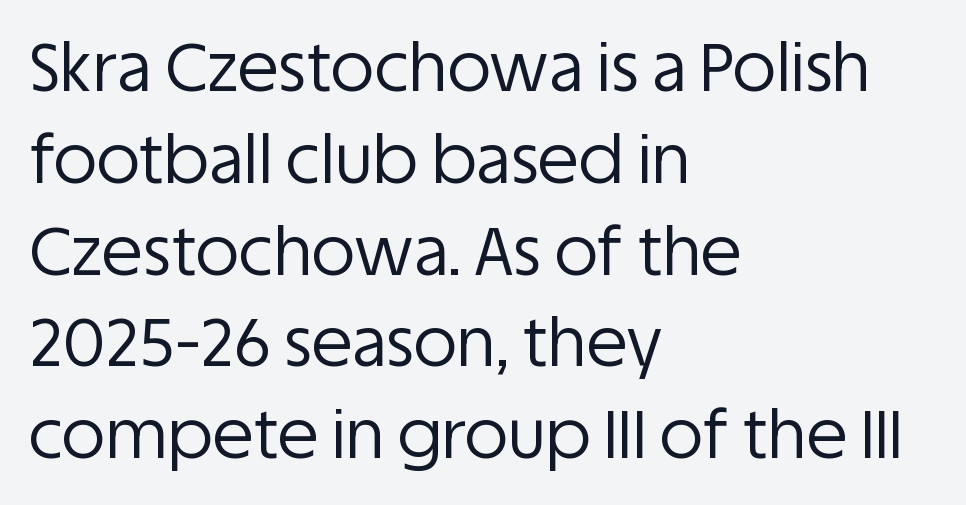
The letters stand straight up with perfectly vertical stems. This sample has the flowing, uneven cadence of proportional lettering. Weight: in the light-to-regular range. Caption: standard tracking, unaltered. Words float on clear page, feet unadorned.
